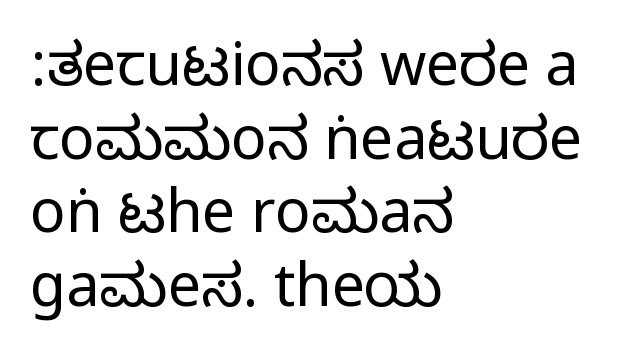
Q: Is the text italic (slanted)? A: No, it is upright.
Q: Is the typeface a serif or a sans-serif typeface? A: Sans-serif.
Q: Is the text underlined? A: No.
Q: How is the paragraph aligned? A: Left-aligned.
Q: Is the spacing between letters normal or unusually wide? A: Normal.
Q: Is the spacing between lines tight, normal or loose? A: Normal.
Q: Width (condensed, normal, or wide)? A: Condensed.
Q: Stroke contrast? A: Medium.
Q: Monospaced? A: No.
